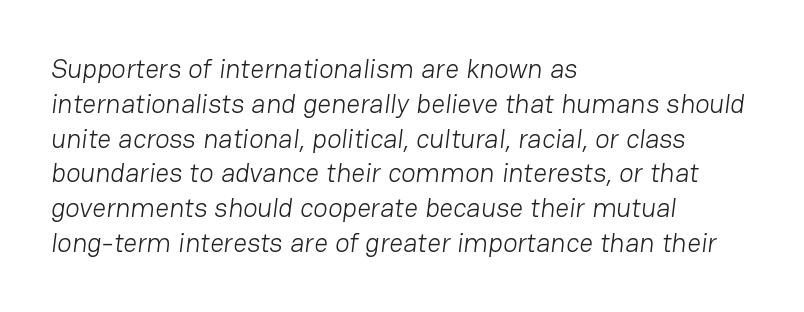
The image shows 27 px text type; set left-aligned, normal line spacing (1.29x), normal letter spacing, not underlined.
